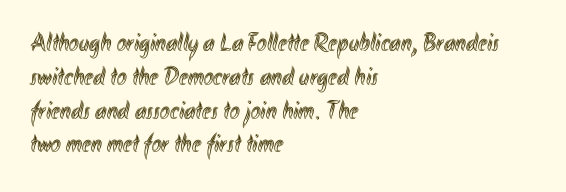
Q: Is the text italic (slanted)? A: Yes.
Q: Is the text underlined? A: No.
Q: How is the paragraph aligned? A: Left-aligned.
Q: Is the spacing between letters normal or unusually wide? A: Normal.
Q: Is the spacing between lines tight, normal or loose? A: Normal.
